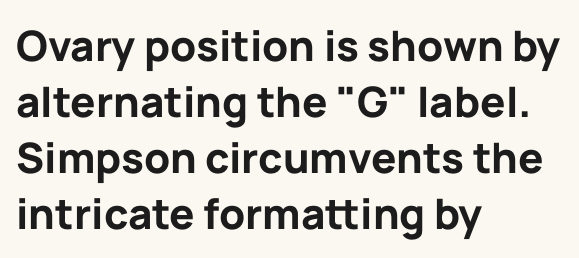
The image shows 42 px bold sans-serif type, upright; set left-aligned, normal line spacing (1.33x), normal letter spacing, not underlined; low stroke contrast and a medium x-height.
